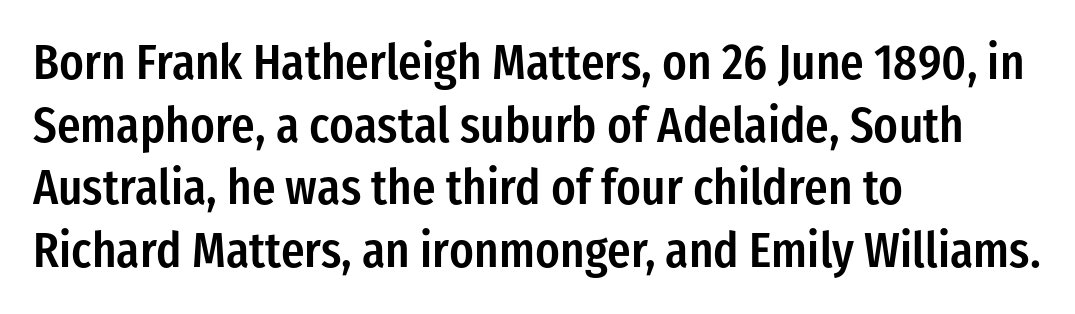
Q: Is the text bold? A: Semi-bold.
Q: Is the text italic (slanted)? A: No, it is upright.
Q: Is the typeface a serif or a sans-serif typeface? A: Sans-serif.
Q: Is the text underlined? A: No.
Q: How is the paragraph aligned? A: Left-aligned.
Q: Is the spacing between letters normal or unusually wide? A: Normal.
Q: Is the spacing between lines tight, normal or loose? A: Normal.
Q: Width (condensed, normal, or wide)? A: Condensed.
Q: Stroke contrast? A: Low.
Q: x-height? A: Medium.
Q: Monospaced? A: No.
